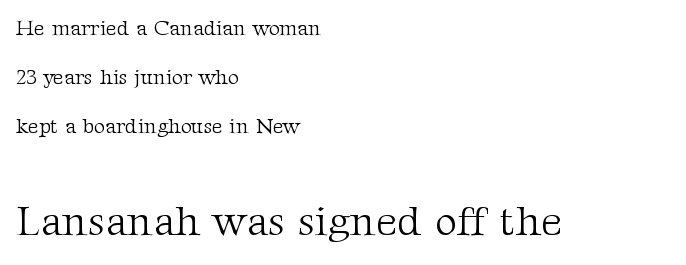
The image shows 42 px light serif type, upright; set left-aligned, loose line spacing (2.34x), normal letter spacing, not underlined; the second (bottom) block is 2.0x larger; medium stroke contrast and a medium x-height.
